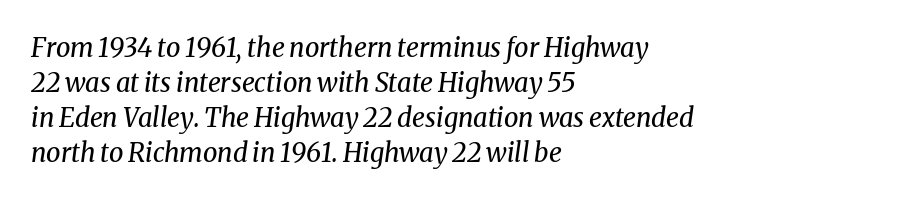
The text carries the slant typical of an italic or oblique font. You could call the tracking neutral — neither tight nor loose. Evenly set lines give the paragraph a standard silhouette. Compared with a typical body face, this is equally light or lighter still.
